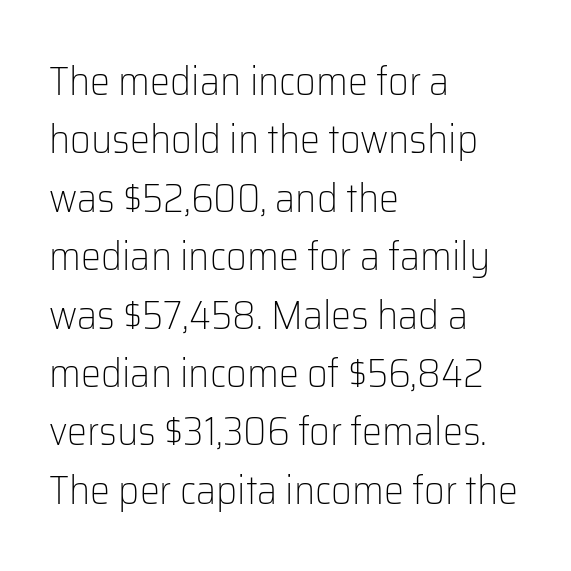
Q: Is the text bold? A: No.
Q: Is the text italic (slanted)? A: No, it is upright.
Q: Is the typeface a serif or a sans-serif typeface? A: Sans-serif.
Q: Is the text underlined? A: No.
Q: How is the paragraph aligned? A: Left-aligned.
Q: Is the spacing between letters normal or unusually wide? A: Normal.
Q: Is the spacing between lines tight, normal or loose? A: Normal.
Q: Width (condensed, normal, or wide)? A: Normal.
Q: Stroke contrast? A: Low.
Q: x-height? A: Medium.
Q: Monospaced? A: No.
